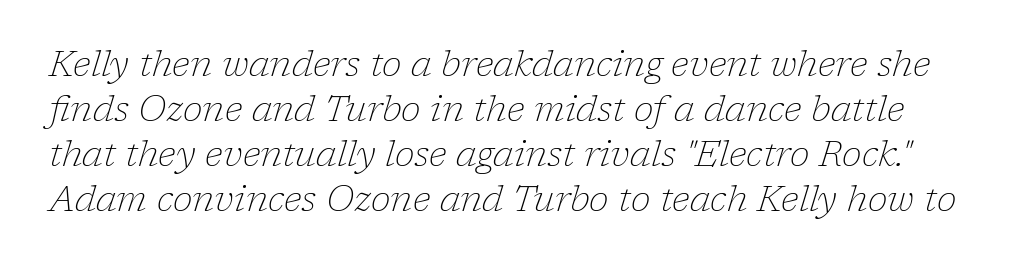
Q: Is the text bold? A: No.
Q: Is the text italic (slanted)? A: Yes, it leans right by about 17 degrees.
Q: Is the typeface a serif or a sans-serif typeface? A: Serif.
Q: Is the text underlined? A: No.
Q: Is the spacing between letters normal or unusually wide? A: Normal.
Q: Is the spacing between lines tight, normal or loose? A: Normal.
Q: Width (condensed, normal, or wide)? A: Normal.
Q: Stroke contrast? A: Low.
Q: x-height? A: Medium.
Q: Monospaced? A: No.
